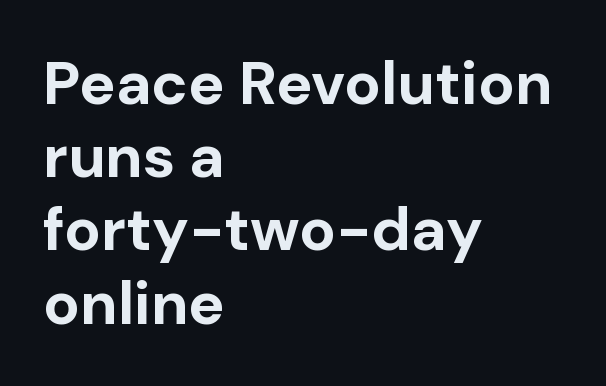
{"serif": "no", "italic": "no", "bold": "yes", "weight": "bold", "width": "normal", "stroke_contrast": "low", "x_height": "medium", "monospaced": "no", "underline": "no", "align": "left", "line_spacing_ratio": 1.2, "letter_spacing": "normal", "letter_spacing_em": 0.0, "glyph_px": 61}
